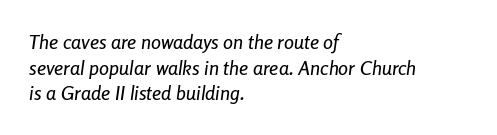
{"italic": "yes", "lean": "right", "slant_degrees": 8, "underline": "no", "align": "left", "line_spacing": "normal", "line_spacing_ratio": 1.28, "letter_spacing": "normal", "letter_spacing_em": 0.0, "glyph_px": 20}
